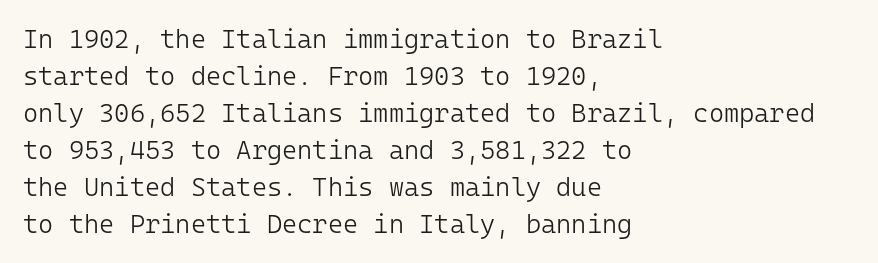
Q: Is the text bold? A: No.
Q: Is the text italic (slanted)? A: No, it is upright.
Q: Is the text underlined? A: No.
Q: How is the paragraph aligned? A: Left-aligned.
Q: Is the spacing between letters normal or unusually wide? A: Normal.
Q: Is the spacing between lines tight, normal or loose? A: Normal.
